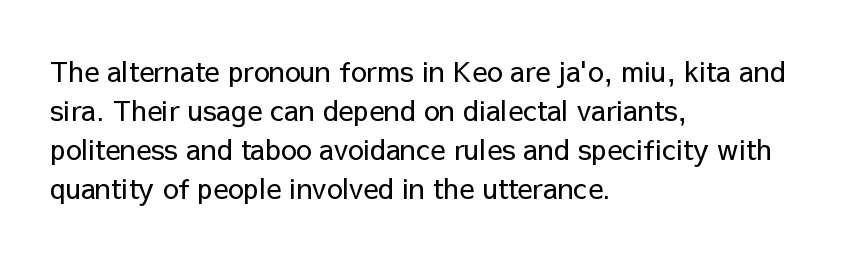
The image shows 28 px regular-weight sans-serif type, upright; set left-aligned, normal line spacing (1.39x), normal letter spacing, not underlined; low stroke contrast and a medium x-height.
